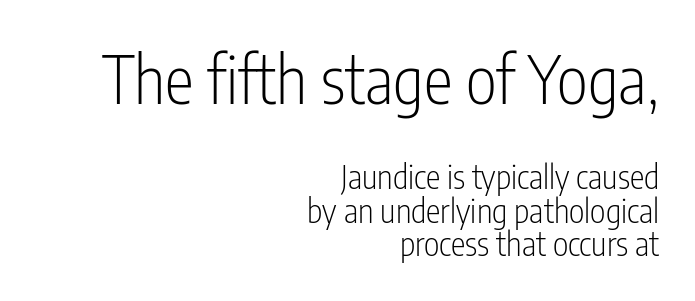
{"serif": "no", "italic": "no", "bold": "no", "weight": "light", "width": "condensed", "stroke_contrast": "low", "x_height": "medium", "monospaced": "no", "underline": "no", "align": "right", "line_spacing": "tight", "line_spacing_ratio": 1.01, "letter_spacing": "normal", "letter_spacing_em": 0.0, "larger_block": "first", "size_ratio": 2.0, "glyph_px": 66}
